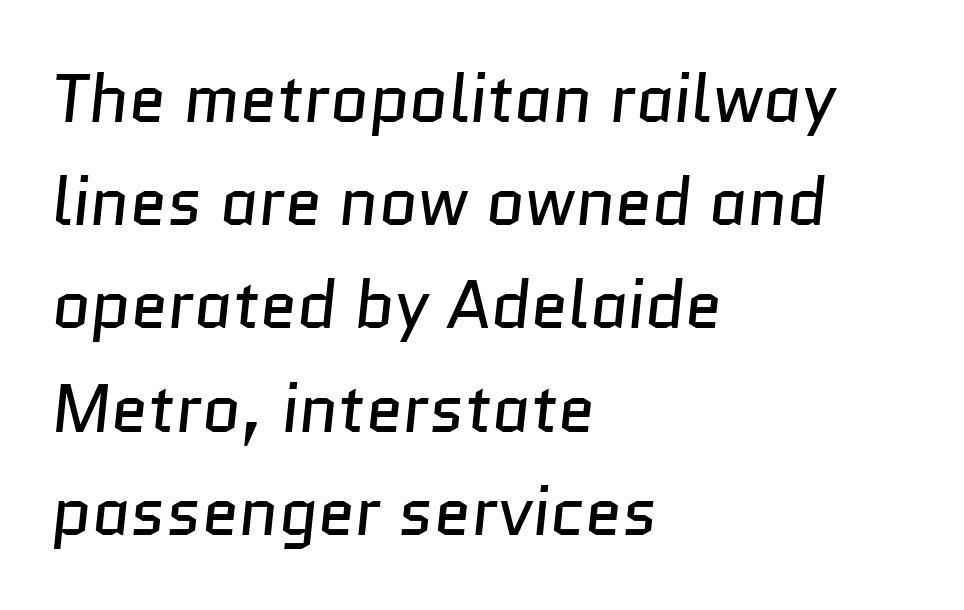
Q: Is the text bold? A: No.
Q: Is the typeface a serif or a sans-serif typeface? A: Sans-serif.
Q: Is the text underlined? A: No.
Q: How is the paragraph aligned? A: Left-aligned.
Q: Is the spacing between letters normal or unusually wide? A: Normal.
Q: Is the spacing between lines tight, normal or loose? A: Normal.
Q: Width (condensed, normal, or wide)? A: Normal.
Q: Stroke contrast? A: Low.
Q: x-height? A: Medium.
Q: Monospaced? A: No.
